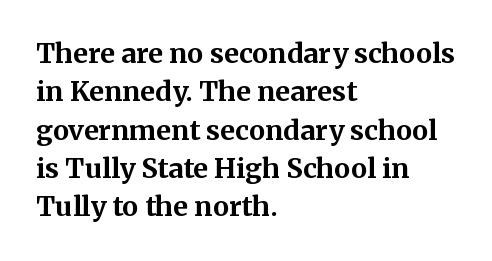
The image shows 27 px bold type, upright; set left-aligned, normal line spacing (1.42x), normal letter spacing, not underlined.
